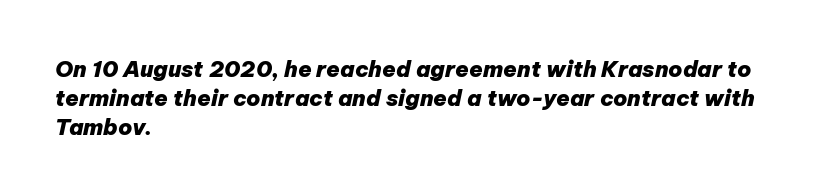
{"italic": "yes", "lean": "right", "slant_degrees": 12, "bold": "yes", "underline": "no", "align": "left", "line_spacing": "normal", "line_spacing_ratio": 1.31, "letter_spacing": "normal", "letter_spacing_em": 0.0, "glyph_px": 22}
